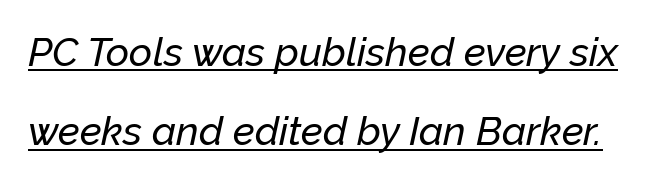
{"italic": "yes", "lean": "right", "slant_degrees": 12, "width": "normal", "stroke_contrast": "low", "x_height": "medium", "monospaced": "no", "underline": "yes", "line_spacing": "loose", "line_spacing_ratio": 1.98, "letter_spacing": "normal", "letter_spacing_em": 0.0, "glyph_px": 40}
